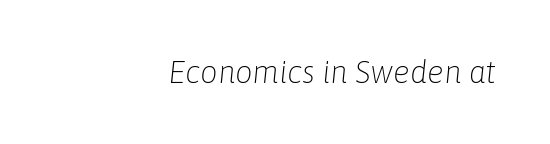
The image shows 31 px light type, italic (leaning right); set right-aligned, normal letter spacing, not underlined; low stroke contrast and a medium x-height.
